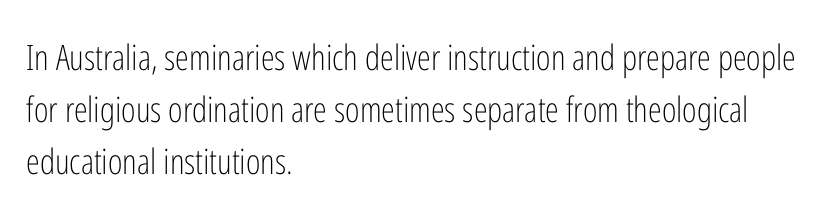
{"serif": "no", "italic": "no", "bold": "no", "weight": "light", "width": "condensed", "stroke_contrast": "low", "x_height": "medium", "monospaced": "no", "underline": "no", "align": "left", "line_spacing": "normal", "line_spacing_ratio": 1.49, "letter_spacing": "normal", "letter_spacing_em": 0.0, "glyph_px": 35}
